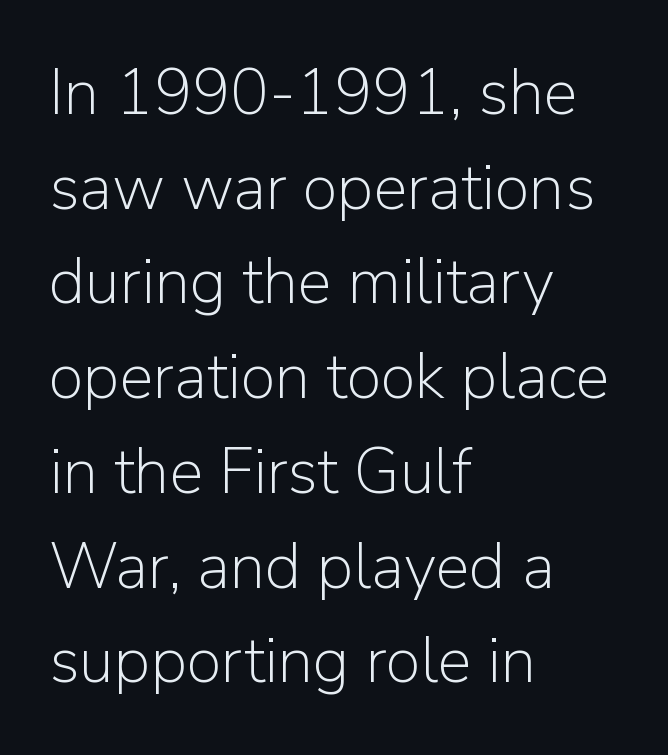
The image shows 64 px light sans-serif type, upright; set left-aligned, normal line spacing (1.48x), normal letter spacing, not underlined; low stroke contrast and a medium x-height.
